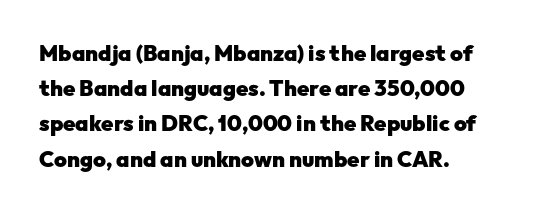
{"italic": "no", "bold": "yes", "underline": "no", "align": "left", "line_spacing": "normal", "line_spacing_ratio": 1.6, "letter_spacing": "normal", "letter_spacing_em": 0.0, "glyph_px": 22}
